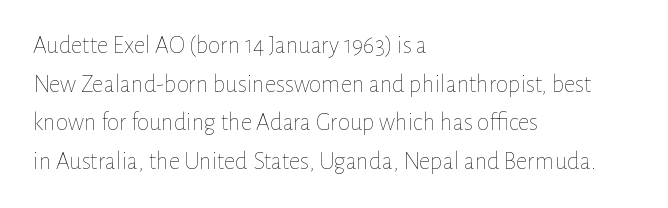
Q: Is the text bold? A: No.
Q: Is the text italic (slanted)? A: No, it is upright.
Q: Is the text underlined? A: No.
Q: How is the paragraph aligned? A: Left-aligned.
Q: Is the spacing between letters normal or unusually wide? A: Normal.
Q: Is the spacing between lines tight, normal or loose? A: Normal.
